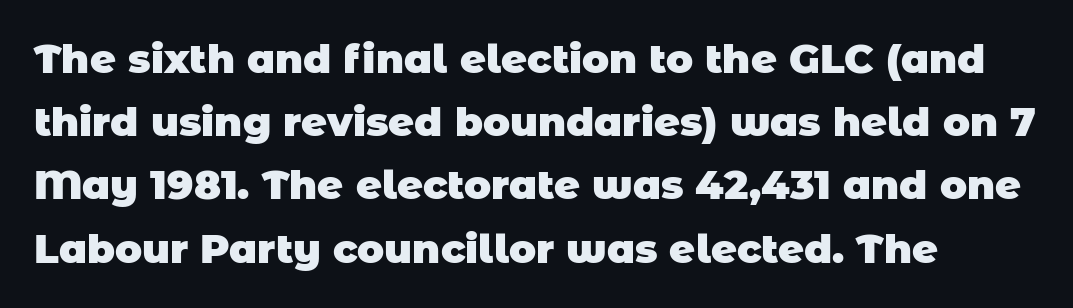
Varying glyph widths throughout — classic text-font behaviour. Which margin do the lines hug? The left one — the right edge is uneven. These lines are composed in type without serifs. Line spacing here is normal.
